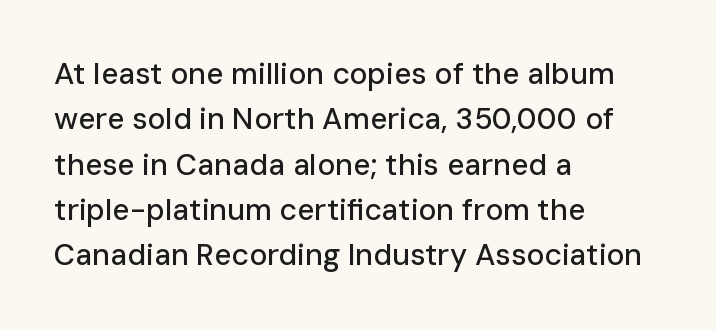
Rows of type keep a routine distance in the vertical direction. The letters stand straight up with perfectly vertical stems. The passage is arranged the way most books set body copy — flush left. A typesetter would call this proportional, since set widths differ per character. A typesetter would call this zero additional tracking.
